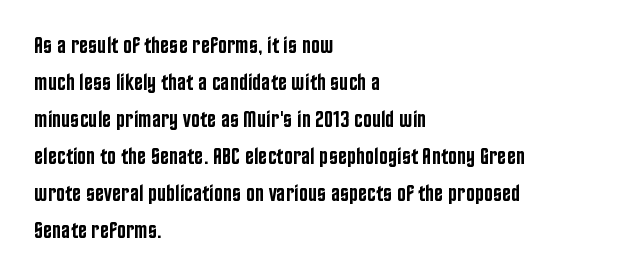
Q: Is the text bold? A: Semi-bold.
Q: Is the text italic (slanted)? A: No, it is upright.
Q: Is the text underlined? A: No.
Q: How is the paragraph aligned? A: Left-aligned.
Q: Is the spacing between letters normal or unusually wide? A: Normal.
Q: Is the spacing between lines tight, normal or loose? A: Normal.
